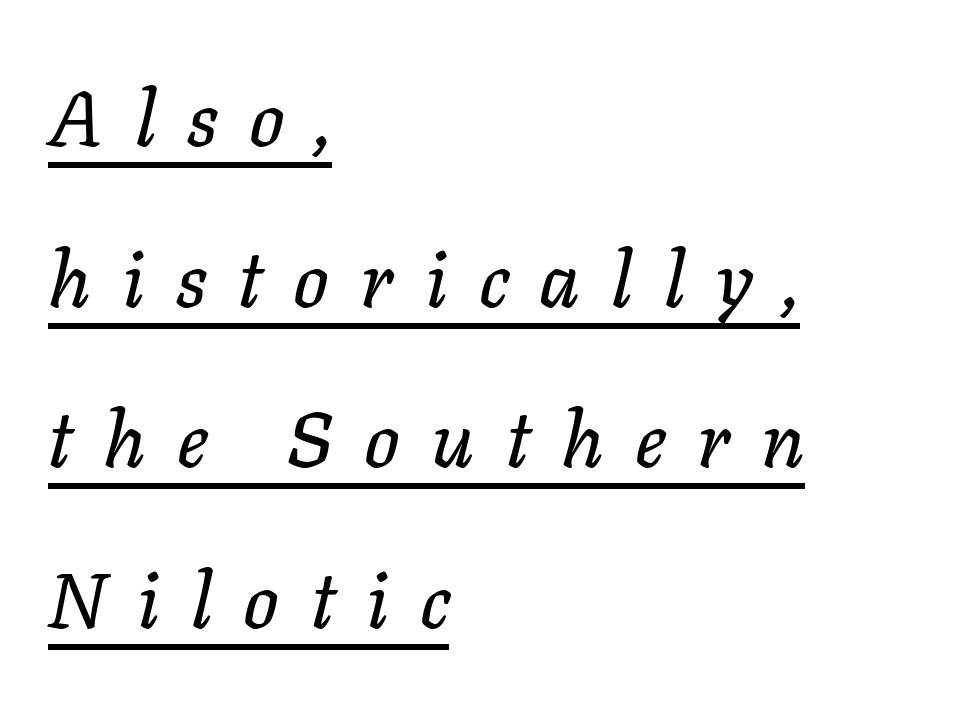
The image shows 78 px text type, italic (leaning right); set left-aligned, loose line spacing (2.06x), unusually wide letter spacing (+0.4 em), underlined; low stroke contrast and a medium x-height.
